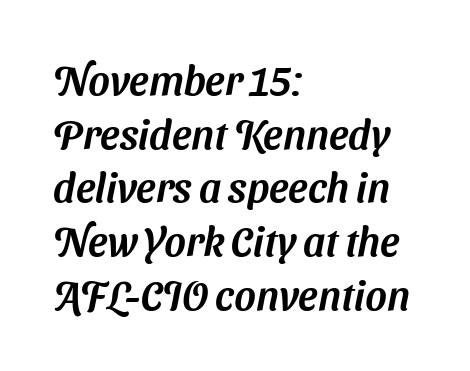
Q: Is the typeface a serif or a sans-serif typeface? A: Sans-serif.
Q: Is the text underlined? A: No.
Q: How is the paragraph aligned? A: Left-aligned.
Q: Is the spacing between letters normal or unusually wide? A: Normal.
Q: Is the spacing between lines tight, normal or loose? A: Normal.
Q: Width (condensed, normal, or wide)? A: Normal.
Q: Stroke contrast? A: Medium.
Q: x-height? A: Medium.
Q: Monospaced? A: No.
